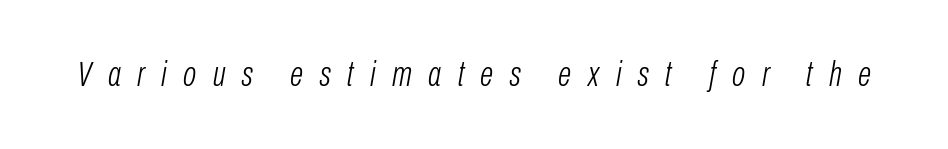
{"italic": "yes", "lean": "right", "slant_degrees": 10, "bold": "no", "weight": "light", "width": "condensed", "stroke_contrast": "low", "x_height": "medium", "monospaced": "no", "underline": "no", "letter_spacing": "wide", "letter_spacing_em": 0.47, "glyph_px": 35}
